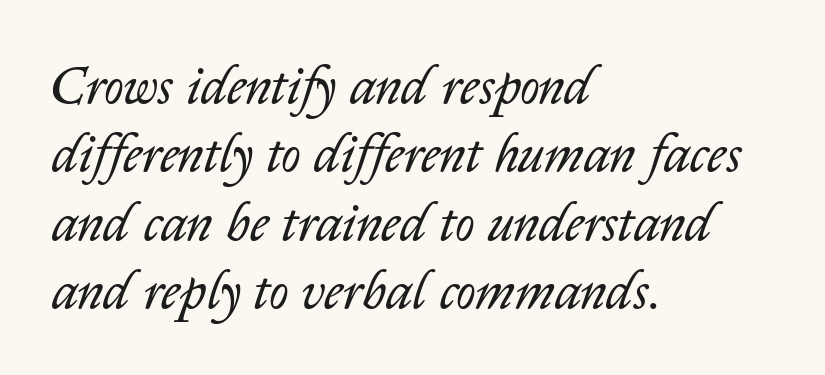
Q: Is the text bold? A: No.
Q: Is the text italic (slanted)? A: Yes, it leans right by about 14 degrees.
Q: Is the text underlined? A: No.
Q: How is the paragraph aligned? A: Left-aligned.
Q: Is the spacing between letters normal or unusually wide? A: Normal.
Q: Is the spacing between lines tight, normal or loose? A: Normal.
Q: Width (condensed, normal, or wide)? A: Normal.
Q: Stroke contrast? A: Low.
Q: x-height? A: Medium.
Q: Monospaced? A: No.
